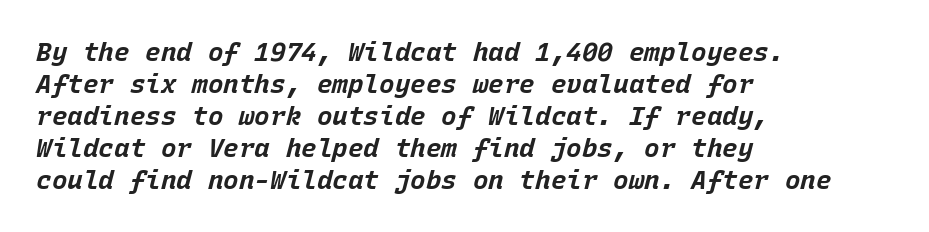
Q: Is the text bold? A: Yes.
Q: Is the text italic (slanted)? A: Yes, it leans right by about 15 degrees.
Q: Is the text underlined? A: No.
Q: How is the paragraph aligned? A: Left-aligned.
Q: Is the spacing between letters normal or unusually wide? A: Normal.
